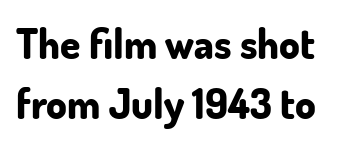
The characters look thick and weighty, a clear bold. Do the characters align in a grid? No, the font is proportional. The text was rendered using a sans face with plain stroke endings. Horizontal bands of white between lines are of average thickness. A typesetter would call this zero additional tracking.
